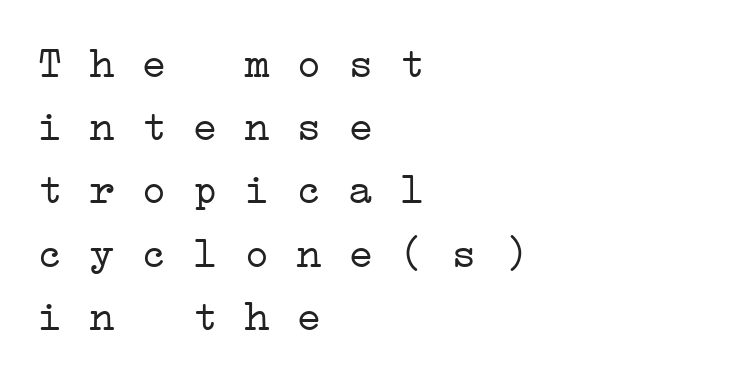
The image shows 43 px light, wide serif type, monospaced; set left-aligned, normal line spacing (1.47x), normal letter spacing, not underlined; low stroke contrast and a medium x-height.
